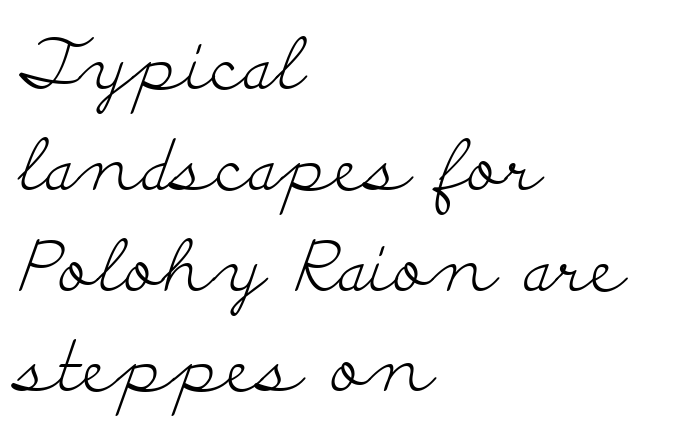
Q: Is the text bold? A: No.
Q: Is the text italic (slanted)? A: Yes.
Q: Is the typeface a serif or a sans-serif typeface? A: Serif.
Q: Is the text underlined? A: No.
Q: How is the paragraph aligned? A: Left-aligned.
Q: Is the spacing between letters normal or unusually wide? A: Normal.
Q: Is the spacing between lines tight, normal or loose? A: Normal.
Q: Width (condensed, normal, or wide)? A: Wide.
Q: Stroke contrast? A: Low.
Q: x-height? A: Small.
Q: Monospaced? A: No.
